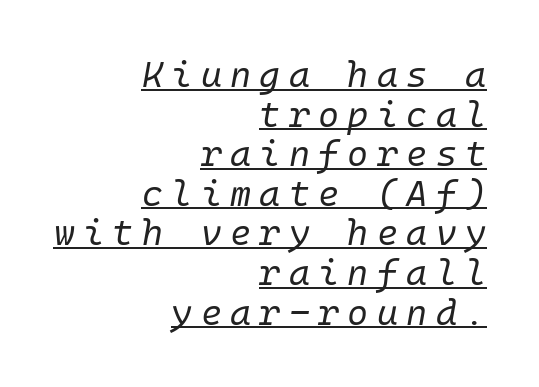
The image shows 36 px regular-weight type, italic (leaning right); set right-aligned, tight line spacing (1.1x), unusually wide letter spacing (+0.23 em), underlined; low stroke contrast and a medium x-height.
